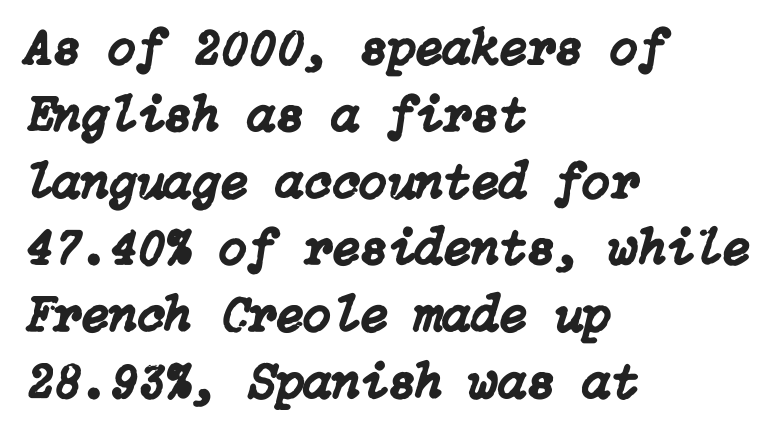
The image shows 51 px text type, italic (leaning right); set left-aligned, normal line spacing (1.31x), normal letter spacing, not underlined; low stroke contrast and a medium x-height.
